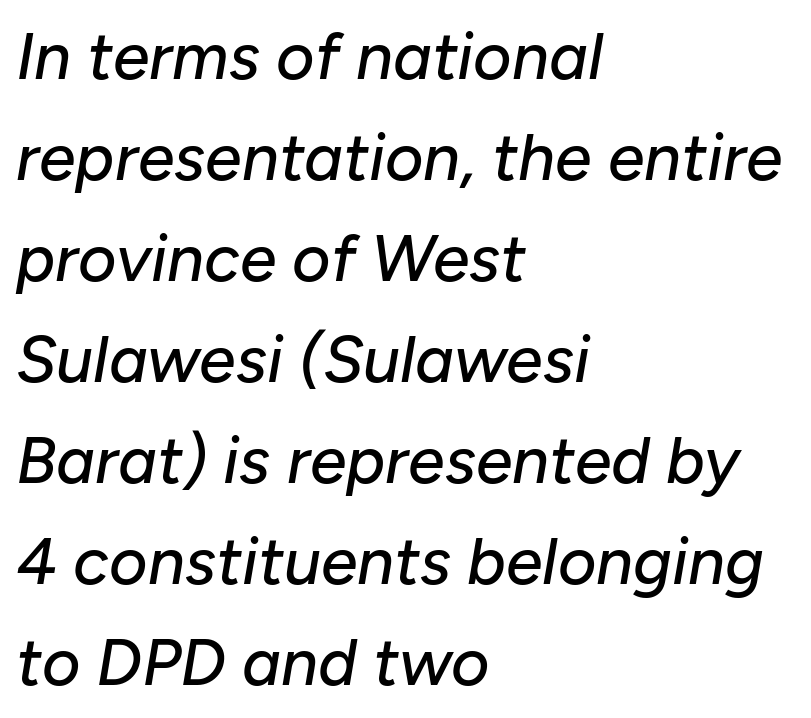
{"italic": "yes", "lean": "right", "slant_degrees": 10, "width": "normal", "stroke_contrast": "low", "x_height": "medium", "monospaced": "no", "underline": "no", "align": "left", "line_spacing": "normal", "line_spacing_ratio": 1.53, "letter_spacing": "normal", "letter_spacing_em": 0.0, "glyph_px": 66}
